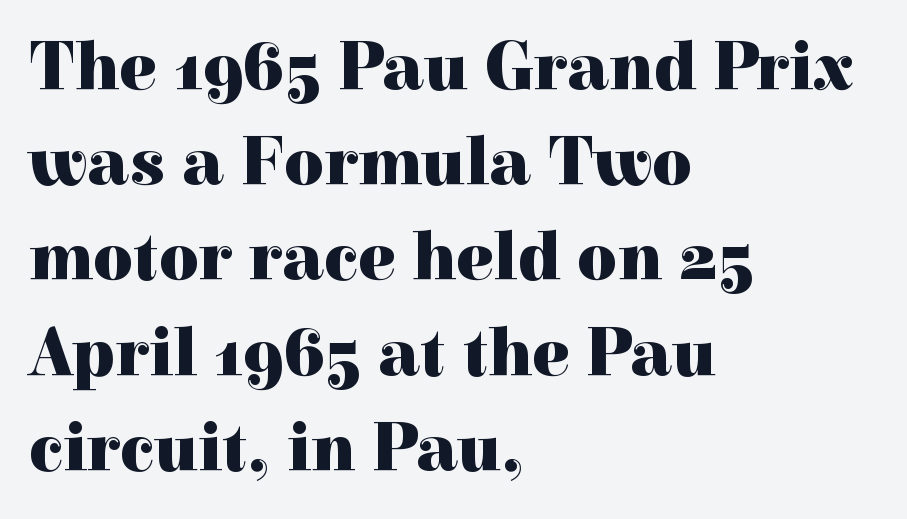
The image shows 69 px heavy serif type, upright; set left-aligned, normal line spacing (1.38x), normal letter spacing, not underlined; a medium x-height.
